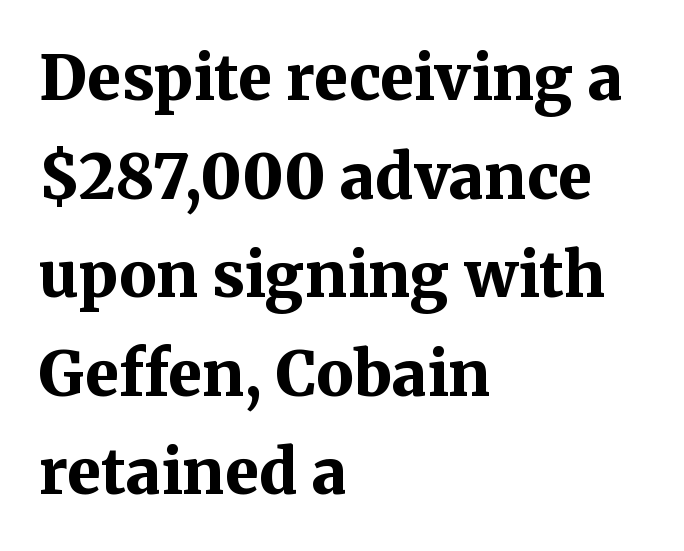
The characters display serif detailing at their extremities. Rendered with straight, roman letterforms. Is the block centered? No — it sits flush against the left margin. Characters follow at the spacing the type designer built in. Letters rest on an invisible, unmarked baseline.
